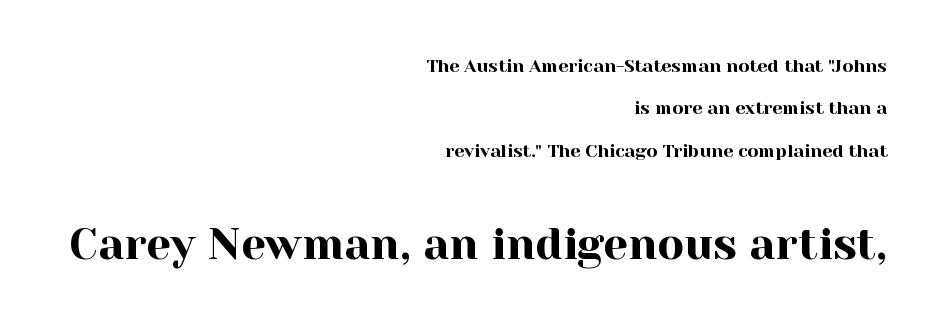
One-word summary of the alignment: right. Only glyphs here, with clear space below each row. Each word holds together tightly as a unit, with standard inter-letter gaps. A typesetter would call this proportional, since set widths differ per character. Scale increases going downward across the two blocks.
